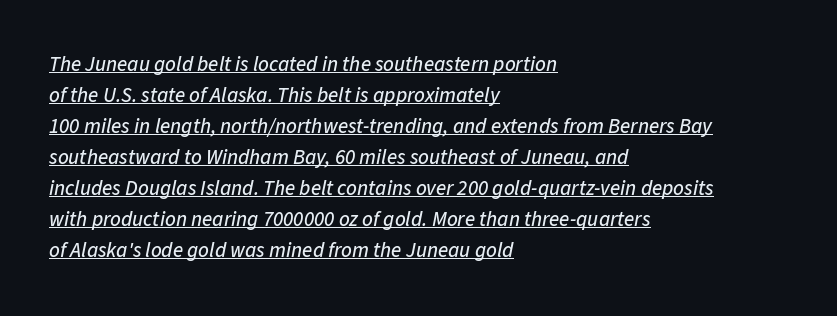
The image shows 21 px text type, italic (leaning right); set left-aligned, normal line spacing (1.48x), normal letter spacing, underlined.
